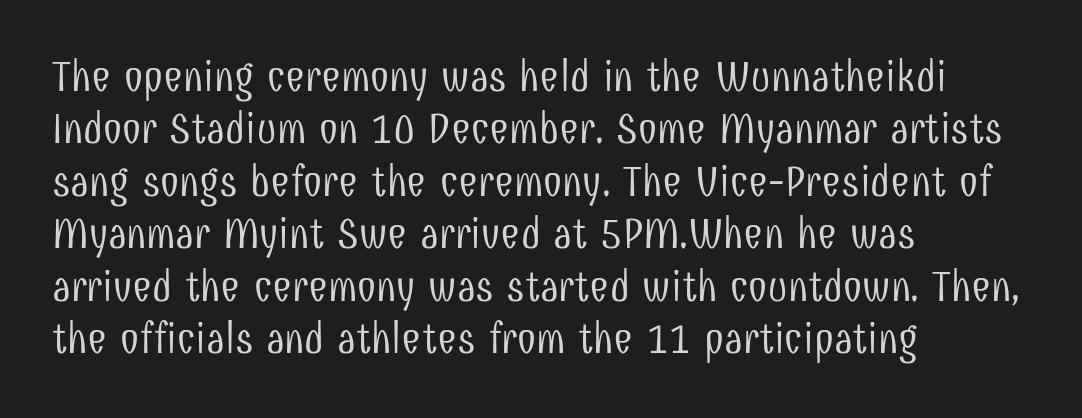
The image shows 43 px light, condensed sans-serif type, upright; set left-aligned, line spacing 1.22x, normal letter spacing, not underlined; low stroke contrast and a medium x-height.
